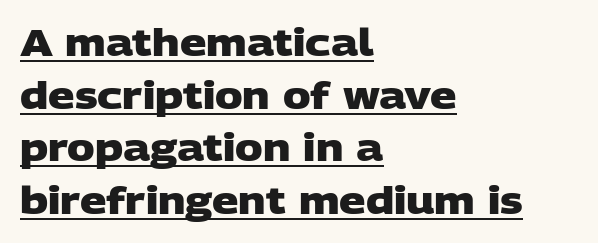
{"serif": "no", "bold": "yes", "weight": "heavy", "width": "wide", "stroke_contrast": "low", "x_height": "large", "monospaced": "no", "underline": "yes", "align": "left", "line_spacing": "normal", "line_spacing_ratio": 1.42, "letter_spacing": "normal", "letter_spacing_em": 0.0, "glyph_px": 37}
